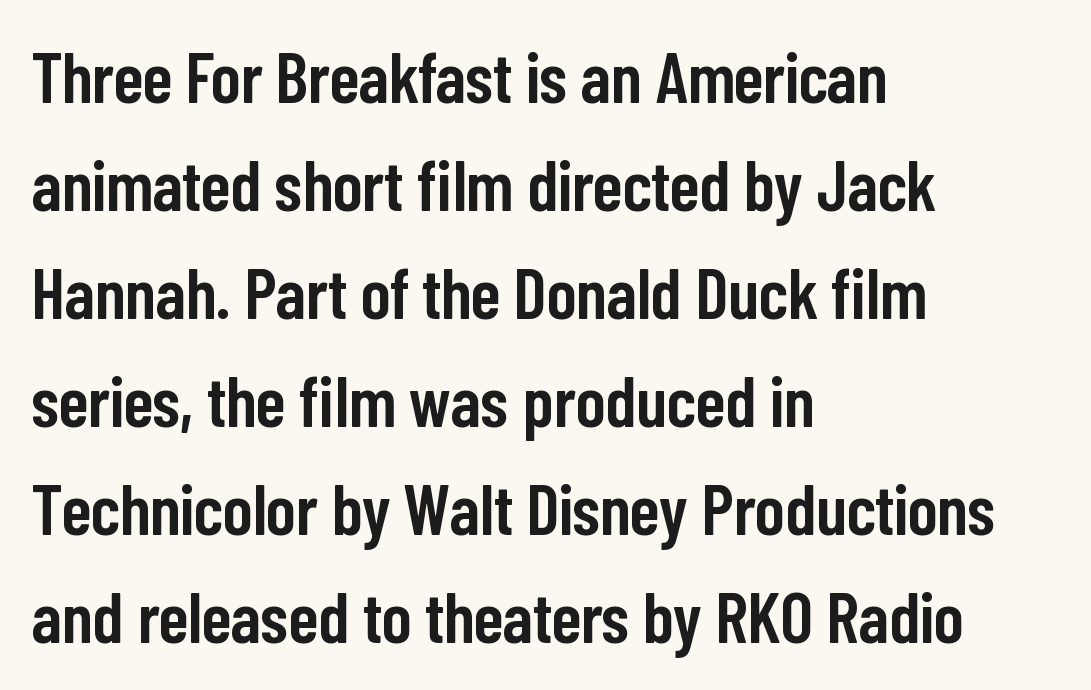
The passage is arranged the way most books set body copy — flush left. Do the letters lean? They stand straight. In terms of letterform style, serifs are entirely absent. Each letter keeps its own natural width here, so spacing adapts to shape.
